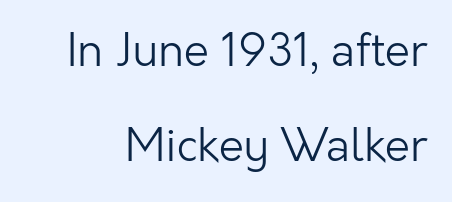
{"serif": "no", "italic": "no", "bold": "no", "weight": "light", "width": "normal", "stroke_contrast": "low", "x_height": "medium", "monospaced": "no", "underline": "no", "line_spacing": "loose", "line_spacing_ratio": 2.12, "letter_spacing": "normal", "letter_spacing_em": 0.0, "glyph_px": 45}
